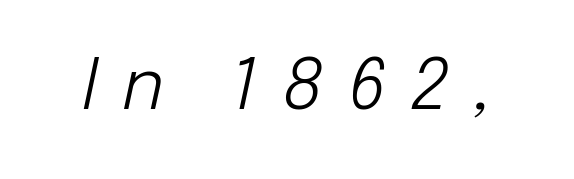
Counters stay open thanks to moderate or lighter strokes. Check under the words: just untouched page. You can tell it's italic because the verticals aren't actually vertical. Observe the wide spacing: letters keep a clear distance from each other. Character widths vary here, with narrow letters taking less room than wide ones.
